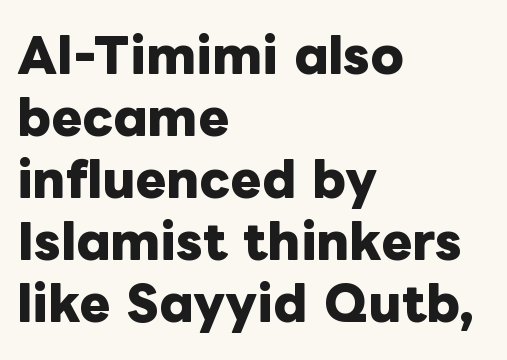
{"italic": "no", "bold": "yes", "weight": "heavy", "width": "normal", "stroke_contrast": "low", "x_height": "medium", "monospaced": "no", "underline": "no", "align": "left", "line_spacing": "normal", "line_spacing_ratio": 1.32, "letter_spacing": "normal", "letter_spacing_em": 0.0, "glyph_px": 47}
